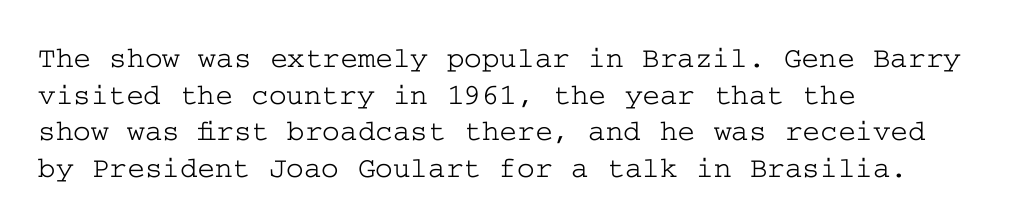
The image shows 30 px wide serif type, upright; set left-aligned, line spacing 1.22x, normal letter spacing, not underlined; low stroke contrast and a medium x-height.
